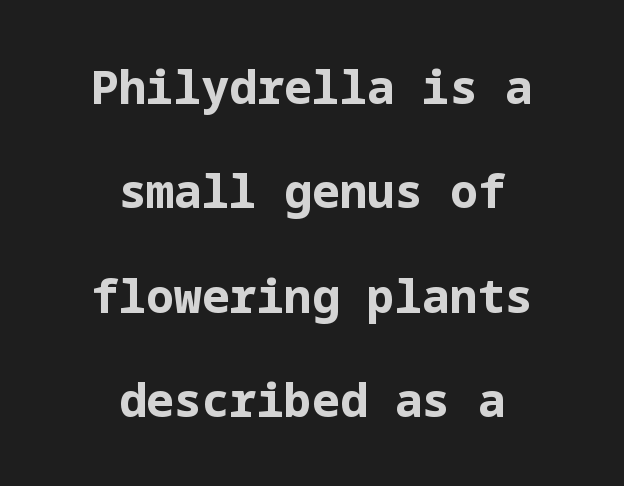
{"serif": "no", "italic": "no", "bold": "yes", "weight": "bold", "width": "normal", "stroke_contrast": "low", "x_height": "medium", "underline": "no", "align": "center", "line_spacing": "loose", "line_spacing_ratio": 2.27, "letter_spacing": "normal", "letter_spacing_em": 0.0, "glyph_px": 46}
